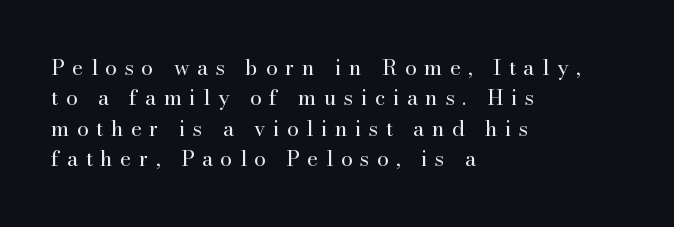
This rendering features lettering with no underline. The letters stand upright; this is a roman face. Characters follow at a spacing far wider than the type designer built in. Summary of vertical rhythm: regular, with standard interline spacing.
